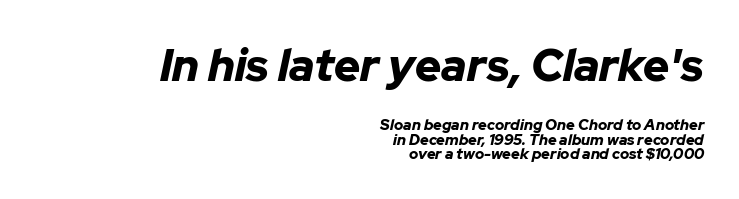
Q: Is the text bold? A: Yes.
Q: Is the text italic (slanted)? A: Yes, it leans right by about 12 degrees.
Q: Is the text underlined? A: No.
Q: How is the paragraph aligned? A: Right-aligned.
Q: Is the spacing between letters normal or unusually wide? A: Normal.
Q: Is the spacing between lines tight, normal or loose? A: Tight.
Q: Which block of text is set in a larger size, the first (top) or the second (bottom)? A: The first (top) one.
Q: Width (condensed, normal, or wide)? A: Normal.
Q: Stroke contrast? A: Low.
Q: x-height? A: Medium.
Q: Monospaced? A: No.
